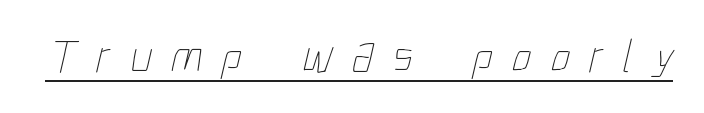
Compared with undecorated copy, this sample adds a rule below the words. The letterforms sit at book weight or below. Here the designer chose a conventional face with non-uniform glyph widths. The horizontal fit of the characters is loose and conspicuously gappy.
